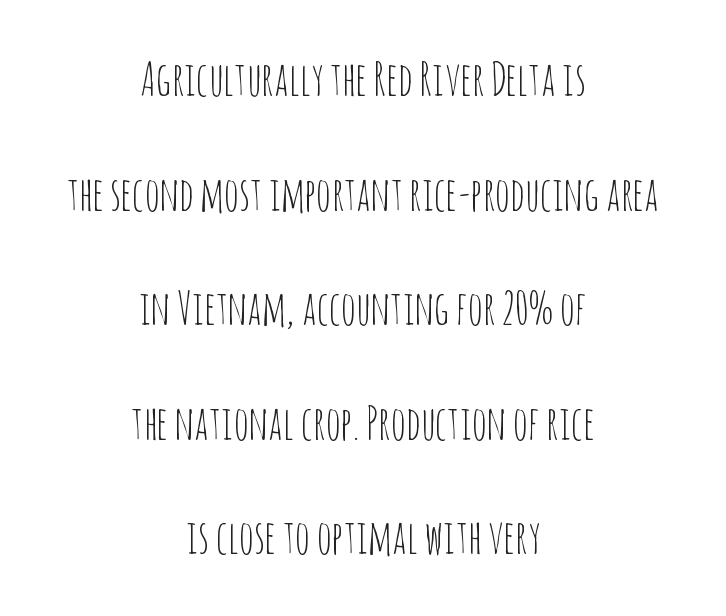
The image shows 46 px thin, condensed sans-serif type, upright; set centered, loose line spacing (2.49x), normal letter spacing, not underlined; low stroke contrast and a large x-height.
